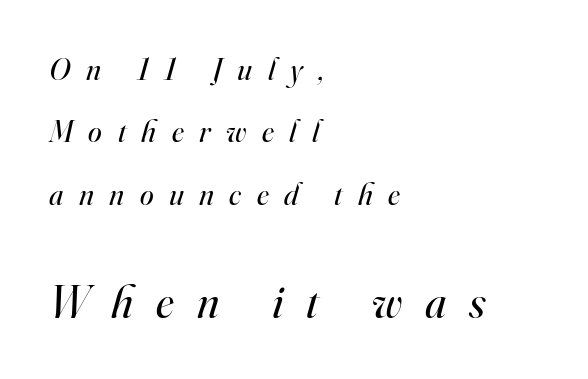
{"serif": "yes", "italic": "yes", "lean": "right", "slant_degrees": 16, "bold": "no", "weight": "regular", "width": "normal", "stroke_contrast": "high", "x_height": "small", "monospaced": "no", "underline": "no", "align": "left", "line_spacing": "loose", "line_spacing_ratio": 2.01, "letter_spacing": "wide", "letter_spacing_em": 0.5, "larger_block": "second", "size_ratio": 1.48, "glyph_px": 46}
